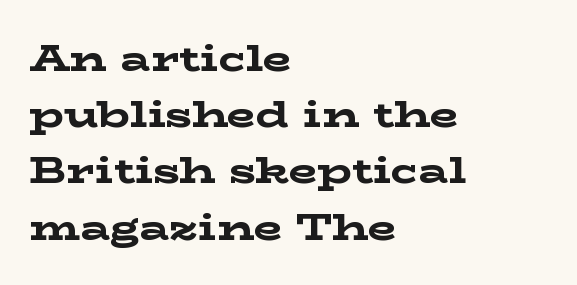
How would I describe the line gaps? Plain and ordinary. To sum up the face: it has serifs. Short note: letters normally spaced. Compared with a centered layout, this one pins lines to the left instead.
